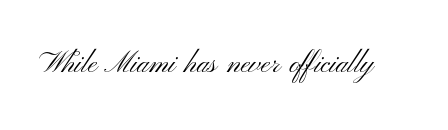
{"serif": "no", "bold": "no", "weight": "light", "width": "wide", "stroke_contrast": "medium", "x_height": "small", "monospaced": "no", "underline": "no", "letter_spacing": "normal", "letter_spacing_em": 0.0, "glyph_px": 28}
